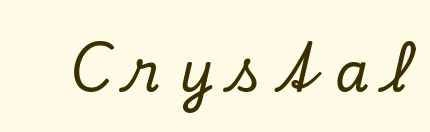
{"serif": "yes", "italic": "yes", "lean": "right", "slant_degrees": 13, "width": "normal", "stroke_contrast": "low", "x_height": "small", "monospaced": "no", "underline": "no", "letter_spacing": "wide", "letter_spacing_em": 0.34, "glyph_px": 55}
